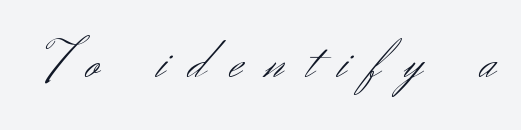
Proportional: the letters do not fall into vertical columns. The gaps between neighbouring characters are conspicuously large. Nothing heavy about these letters — not bold at all. Has an underline been added? It has not. Examine the stroke ends and you'll find no serifs.
